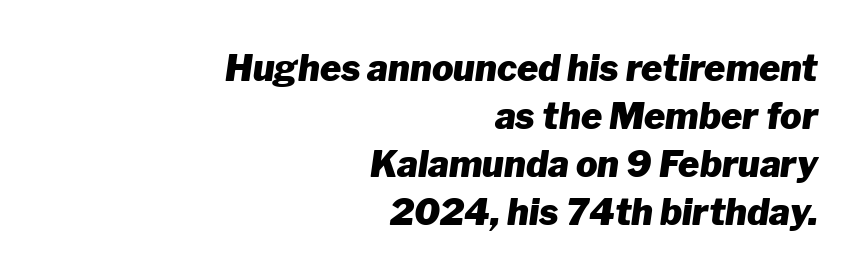
{"italic": "yes", "lean": "right", "slant_degrees": 8, "bold": "yes", "weight": "heavy", "width": "normal", "stroke_contrast": "low", "x_height": "medium", "monospaced": "no", "underline": "no", "align": "right", "line_spacing": "normal", "line_spacing_ratio": 1.33, "letter_spacing": "normal", "letter_spacing_em": 0.0, "glyph_px": 36}
